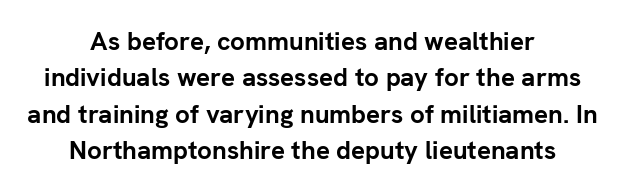
Stroke thickness is high; the sample reads as a true bold. Does the leading feel generous? No, just average. The letters stand straight up with perfectly vertical stems. Horizontal alignment here is central, giving a formal, balanced look. You could call the tracking neutral — neither tight nor loose.
